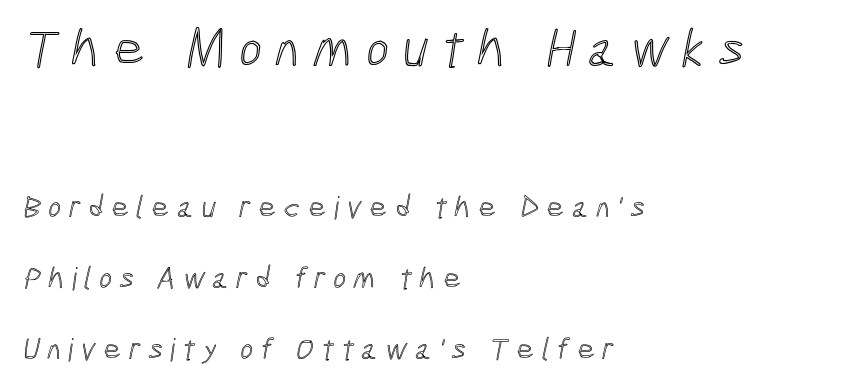
The image shows 55 px condensed type; set left-aligned, loose line spacing (2.29x), unusually wide letter spacing (+0.24 em), not underlined; the first (top) block is 1.77x larger; a medium x-height.
